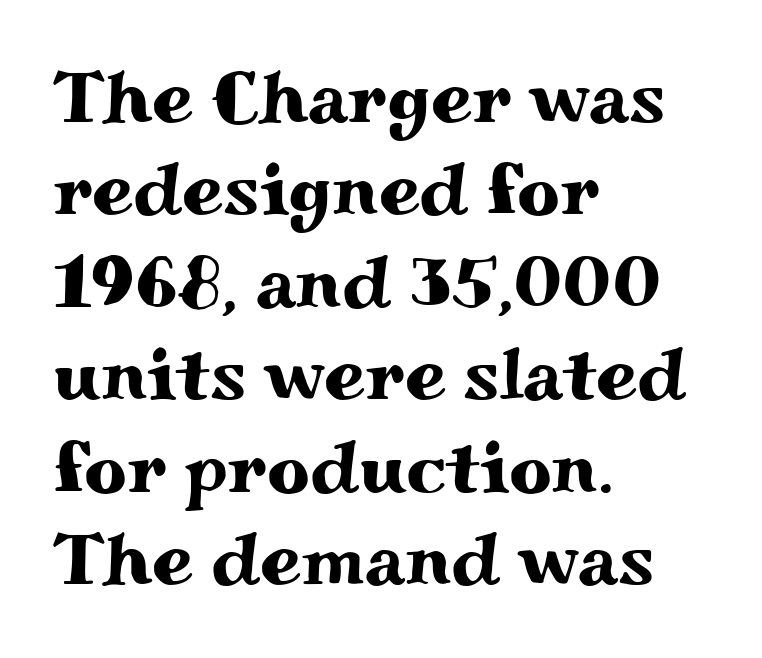
Q: Is the text italic (slanted)? A: No, it is upright.
Q: Is the typeface a serif or a sans-serif typeface? A: Serif.
Q: Is the text underlined? A: No.
Q: How is the paragraph aligned? A: Left-aligned.
Q: Is the spacing between letters normal or unusually wide? A: Normal.
Q: Is the spacing between lines tight, normal or loose? A: Normal.
Q: Width (condensed, normal, or wide)? A: Wide.
Q: Stroke contrast? A: Medium.
Q: x-height? A: Small.
Q: Monospaced? A: No.
